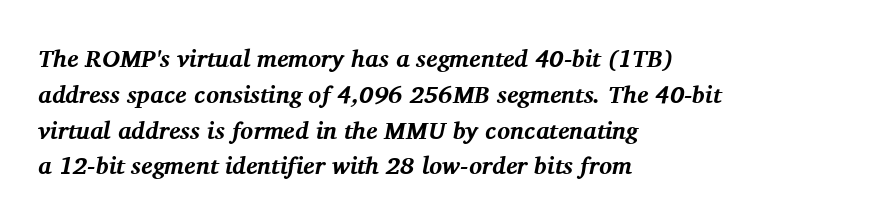
The image shows 24 px bold type, italic (leaning right); set left-aligned, normal line spacing (1.49x), normal letter spacing, not underlined.
